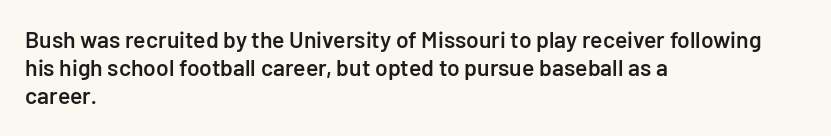
The image shows 23 px text type, upright; set left-aligned, line spacing 1.22x, normal letter spacing, not underlined.
